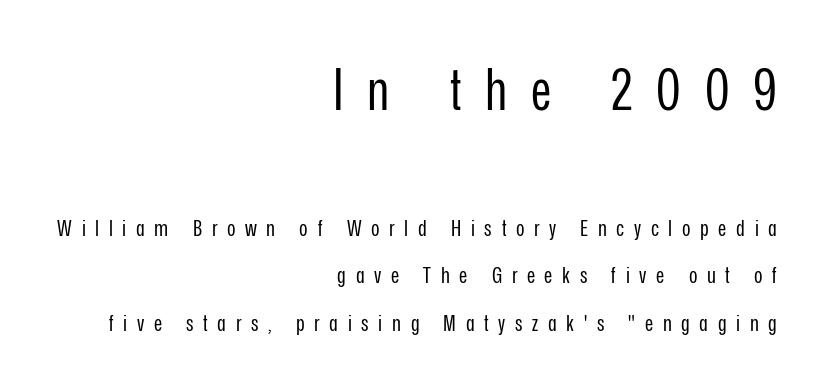
{"serif": "no", "italic": "no", "bold": "no", "weight": "regular", "width": "condensed", "stroke_contrast": "low", "x_height": "medium", "monospaced": "no", "underline": "no", "align": "right", "line_spacing": "loose", "line_spacing_ratio": 2.06, "letter_spacing": "wide", "letter_spacing_em": 0.42, "larger_block": "first", "size_ratio": 2.48, "glyph_px": 57}
